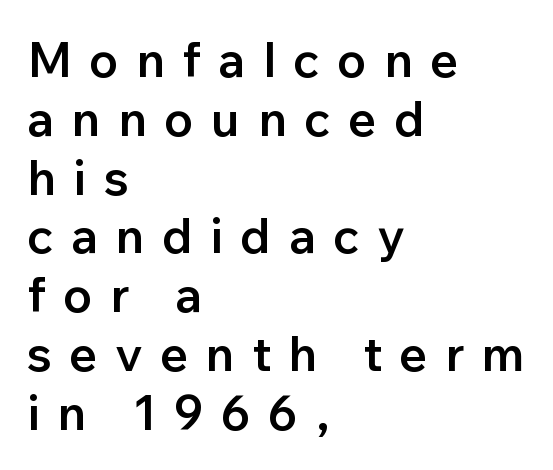
Q: Is the text bold? A: Semi-bold.
Q: Is the text italic (slanted)? A: No, it is upright.
Q: Is the typeface a serif or a sans-serif typeface? A: Sans-serif.
Q: Is the text underlined? A: No.
Q: How is the paragraph aligned? A: Left-aligned.
Q: Is the spacing between letters normal or unusually wide? A: Unusually wide.
Q: Width (condensed, normal, or wide)? A: Normal.
Q: Stroke contrast? A: Low.
Q: x-height? A: Medium.
Q: Monospaced? A: No.
